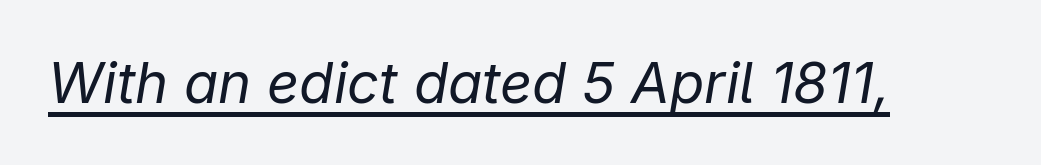
Proportional: the letters do not fall into vertical columns. The font sits on the lighter half of the weight spectrum, regular included. Emphasis-style slanted type is in use. Students, observe the line beneath the letters — that is underlining.
